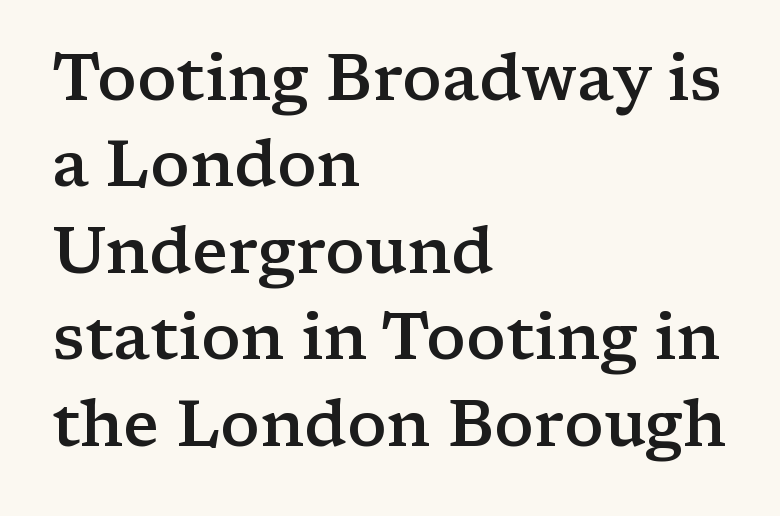
The image shows 65 px semibold, wide serif type, upright; set left-aligned, normal line spacing (1.33x), normal letter spacing, not underlined; low stroke contrast and a medium x-height.
